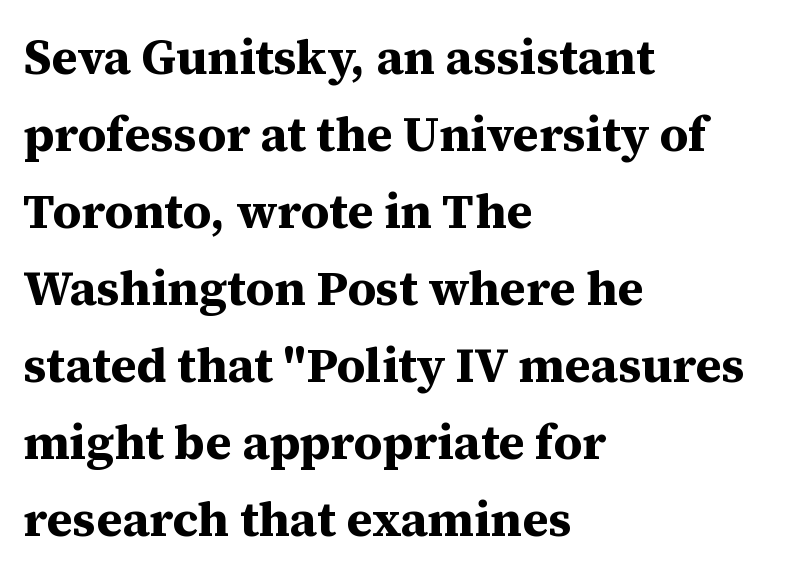
This rendering uses left alignment, leaving the right contour irregular. The face used here is proportionally spaced, like ordinary book or web type. Letters rest on an invisible, unmarked baseline. Font category for this specimen: serif.
